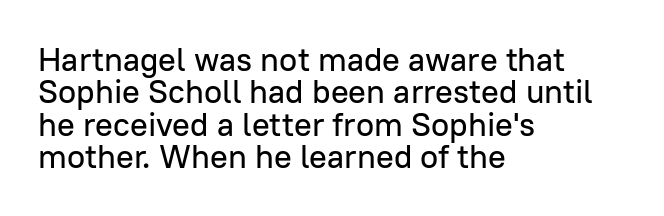
Tracking here is standard; glyphs follow each other at the usual distance. Nothing sits at the stroke ends, so this counts as sans-serif. This is the regular roman posture of the typeface. Looks like regular typesetting: each glyph gets only the width it needs. Plain, unruled lines of type.
